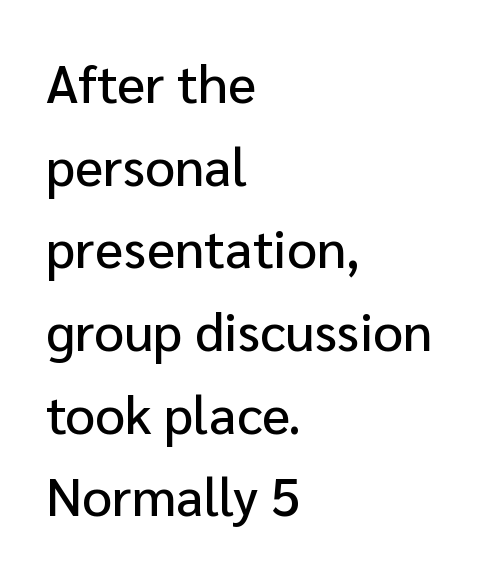
Q: Is the text italic (slanted)? A: No, it is upright.
Q: Is the typeface a serif or a sans-serif typeface? A: Sans-serif.
Q: Is the text underlined? A: No.
Q: How is the paragraph aligned? A: Left-aligned.
Q: Is the spacing between letters normal or unusually wide? A: Normal.
Q: Is the spacing between lines tight, normal or loose? A: Normal.
Q: Width (condensed, normal, or wide)? A: Normal.
Q: Stroke contrast? A: Low.
Q: x-height? A: Medium.
Q: Monospaced? A: No.
